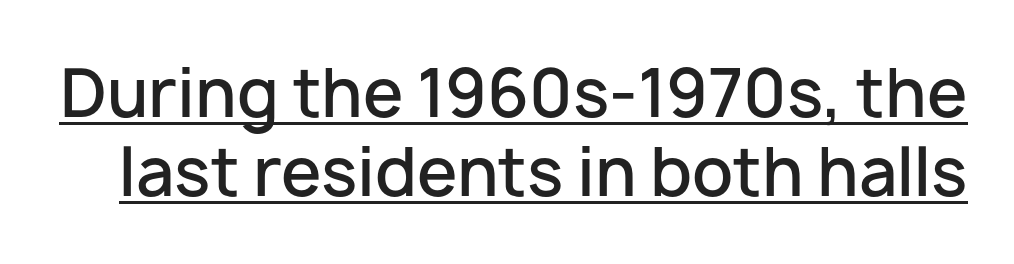
{"serif": "no", "italic": "no", "bold": "semi", "weight": "semibold", "width": "normal", "stroke_contrast": "low", "x_height": "medium", "monospaced": "no", "underline": "yes", "line_spacing_ratio": 1.21, "letter_spacing": "normal", "letter_spacing_em": 0.0, "glyph_px": 65}
